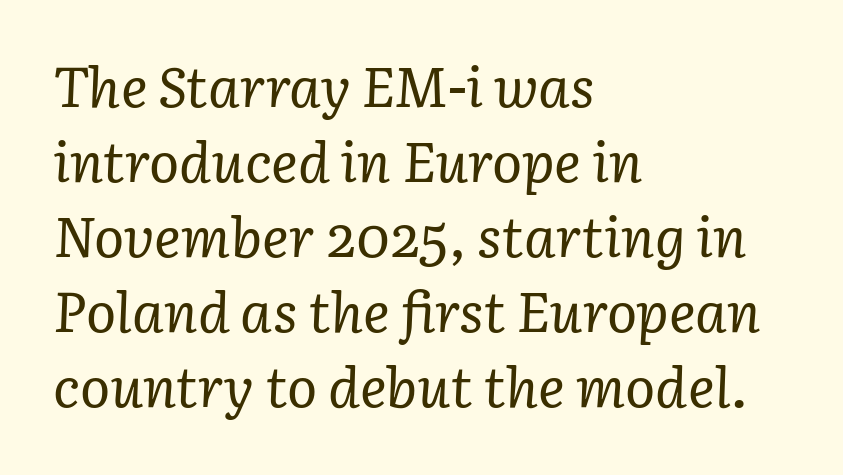
{"serif": "yes", "italic": "yes", "lean": "right", "slant_degrees": 3, "bold": "no", "weight": "regular", "width": "normal", "stroke_contrast": "low", "x_height": "medium", "monospaced": "no", "underline": "no", "align": "left", "line_spacing": "normal", "line_spacing_ratio": 1.34, "letter_spacing": "normal", "letter_spacing_em": 0.0, "glyph_px": 56}
